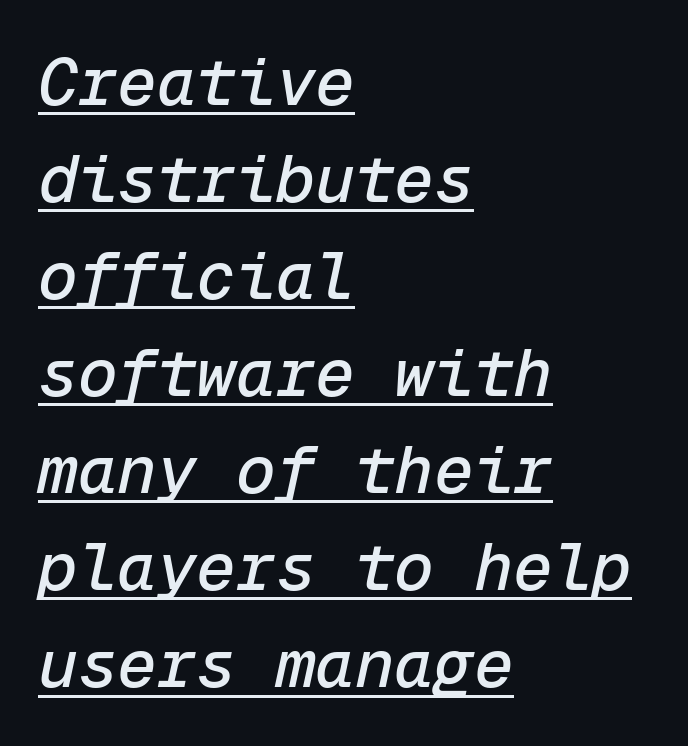
This sample uses plain, unmodified letter spacing. Is the block centered? No — it sits flush against the left margin. The specimen reads as italic at a glance. Summary of vertical rhythm: regular, with standard interline spacing.
